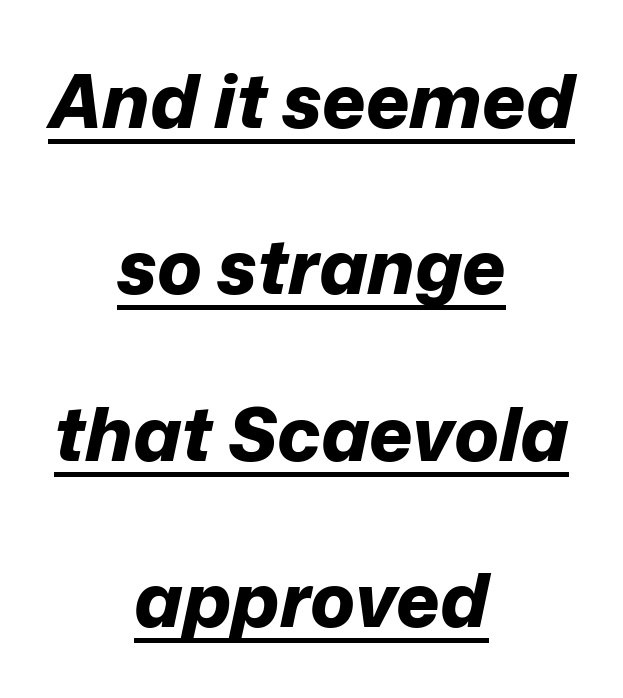
Q: Is the text bold? A: Yes.
Q: Is the text italic (slanted)? A: Yes, it leans right by about 12 degrees.
Q: Is the text underlined? A: Yes.
Q: How is the paragraph aligned? A: Centered.
Q: Is the spacing between letters normal or unusually wide? A: Normal.
Q: Is the spacing between lines tight, normal or loose? A: Loose.
Q: Width (condensed, normal, or wide)? A: Normal.
Q: Stroke contrast? A: Low.
Q: x-height? A: Medium.
Q: Monospaced? A: No.
